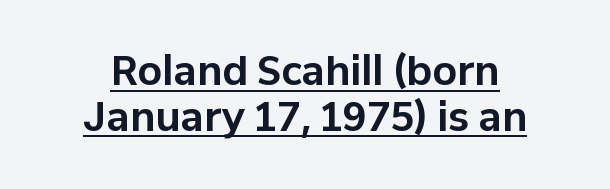
The image shows 39 px bold sans-serif type, upright; set line spacing 1.17x, normal letter spacing, underlined; low stroke contrast and a medium x-height.
